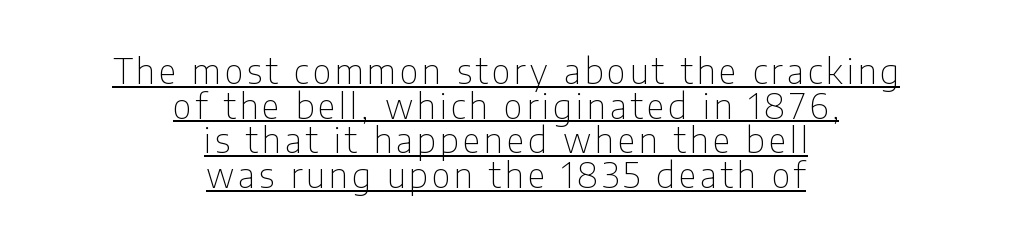
Summary of vertical rhythm: compact, with narrow interline spacing. Neither beginnings nor endings align; midpoints do. To sum up the face: it is a sans, with no serifs. You could not count columns in this text — the font is proportionally spaced. The typesetting does not lean heavy: it is not bold.
